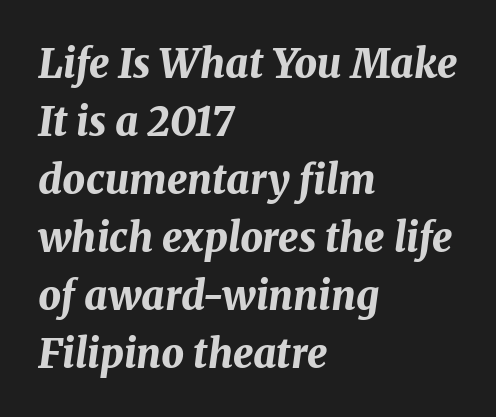
Q: Is the text bold? A: Yes.
Q: Is the text italic (slanted)? A: Yes, it leans right by about 8 degrees.
Q: Is the text underlined? A: No.
Q: How is the paragraph aligned? A: Left-aligned.
Q: Is the spacing between letters normal or unusually wide? A: Normal.
Q: Is the spacing between lines tight, normal or loose? A: Normal.
Q: Width (condensed, normal, or wide)? A: Normal.
Q: Stroke contrast? A: Medium.
Q: x-height? A: Medium.
Q: Monospaced? A: No.
